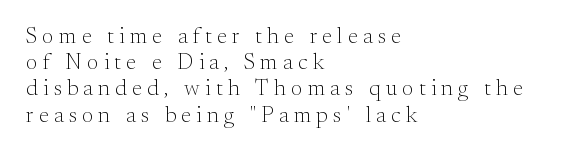
Q: Is the text bold? A: No.
Q: Is the text italic (slanted)? A: No, it is upright.
Q: Is the text underlined? A: No.
Q: How is the paragraph aligned? A: Left-aligned.
Q: Is the spacing between letters normal or unusually wide? A: Unusually wide.
